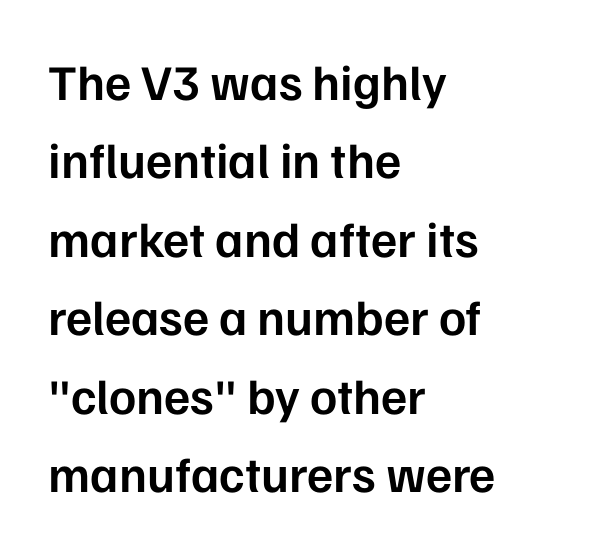
The designer left line spacing at the default. Short and long lines alike share a common starting point at left. Tracking here is standard; glyphs follow each other at the usual distance. In terms of letterform style, serifs are entirely absent.
